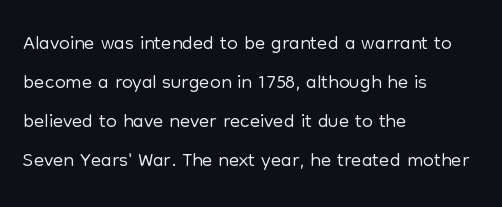
Q: Is the text bold? A: No.
Q: Is the text italic (slanted)? A: No, it is upright.
Q: Is the typeface a serif or a sans-serif typeface? A: Sans-serif.
Q: Is the text underlined? A: No.
Q: How is the paragraph aligned? A: Left-aligned.
Q: Is the spacing between letters normal or unusually wide? A: Normal.
Q: Is the spacing between lines tight, normal or loose? A: Normal.
Q: Width (condensed, normal, or wide)? A: Normal.
Q: Stroke contrast? A: Low.
Q: x-height? A: Medium.
Q: Monospaced? A: No.
